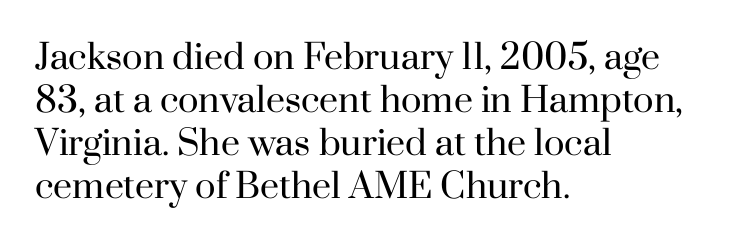
Q: Is the text bold? A: No.
Q: Is the text italic (slanted)? A: No, it is upright.
Q: Is the typeface a serif or a sans-serif typeface? A: Serif.
Q: Is the text underlined? A: No.
Q: How is the paragraph aligned? A: Left-aligned.
Q: Is the spacing between letters normal or unusually wide? A: Normal.
Q: Is the spacing between lines tight, normal or loose? A: Normal.
Q: Width (condensed, normal, or wide)? A: Normal.
Q: Stroke contrast? A: High.
Q: x-height? A: Small.
Q: Monospaced? A: No.
